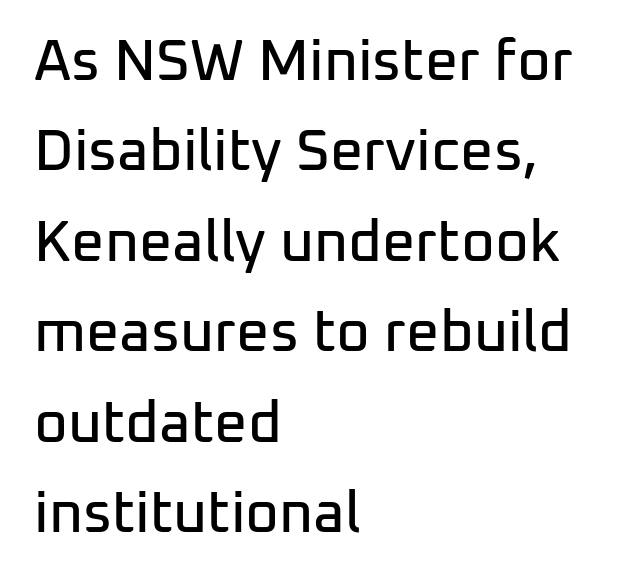
Q: Is the text italic (slanted)? A: No, it is upright.
Q: Is the typeface a serif or a sans-serif typeface? A: Sans-serif.
Q: Is the text underlined? A: No.
Q: How is the paragraph aligned? A: Left-aligned.
Q: Is the spacing between letters normal or unusually wide? A: Normal.
Q: Is the spacing between lines tight, normal or loose? A: Normal.
Q: Width (condensed, normal, or wide)? A: Normal.
Q: Stroke contrast? A: Low.
Q: x-height? A: Medium.
Q: Monospaced? A: No.
